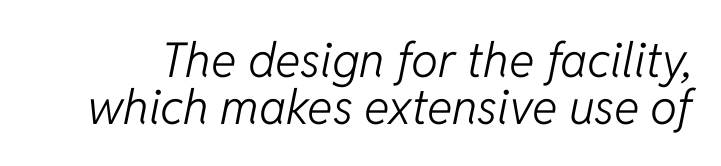
{"italic": "yes", "lean": "right", "slant_degrees": 11, "bold": "no", "weight": "light", "width": "normal", "stroke_contrast": "low", "x_height": "medium", "monospaced": "no", "underline": "no", "line_spacing": "tight", "line_spacing_ratio": 0.97, "letter_spacing": "normal", "letter_spacing_em": 0.0, "glyph_px": 48}
